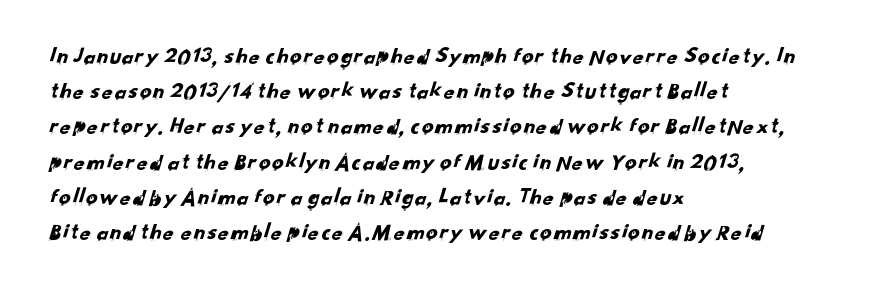
{"underline": "no", "align": "left", "line_spacing": "normal", "line_spacing_ratio": 1.53, "letter_spacing": "normal", "letter_spacing_em": 0.0, "glyph_px": 23}
